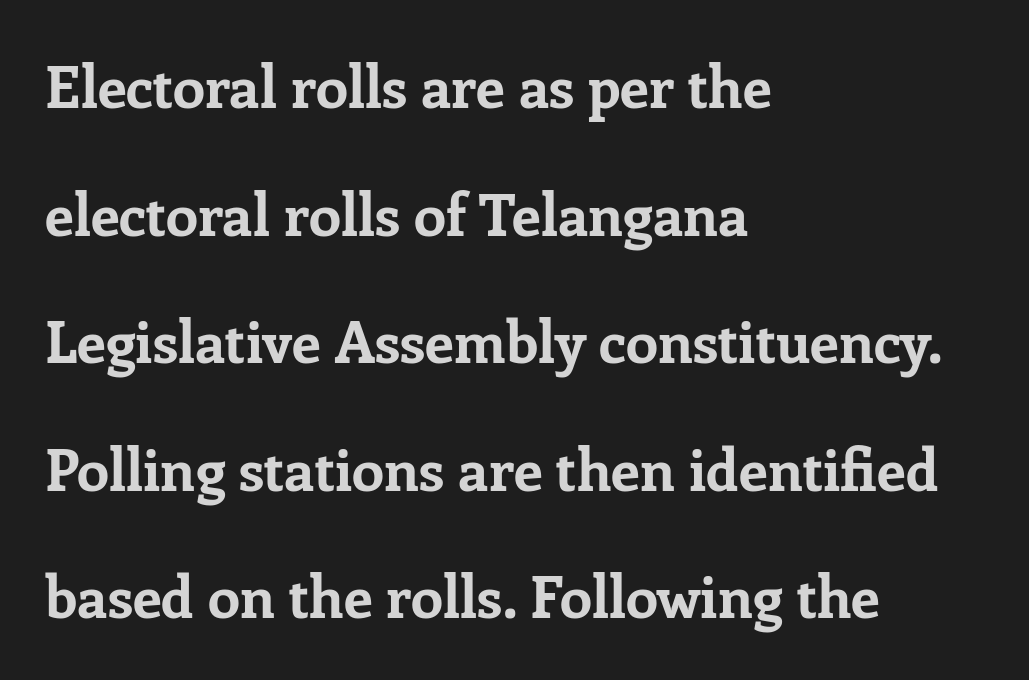
Q: Is the text bold? A: Yes.
Q: Is the text italic (slanted)? A: No, it is upright.
Q: Is the typeface a serif or a sans-serif typeface? A: Serif.
Q: Is the text underlined? A: No.
Q: How is the paragraph aligned? A: Left-aligned.
Q: Is the spacing between letters normal or unusually wide? A: Normal.
Q: Is the spacing between lines tight, normal or loose? A: Loose.
Q: Width (condensed, normal, or wide)? A: Normal.
Q: Stroke contrast? A: Low.
Q: x-height? A: Medium.
Q: Monospaced? A: No.
